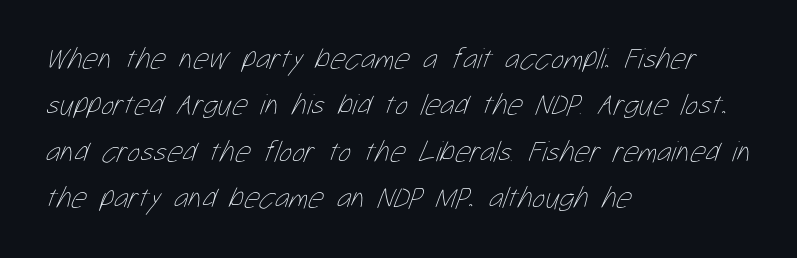
The image shows 30 px thin, condensed type; set left-aligned, normal line spacing (1.55x), normal letter spacing, not underlined; low stroke contrast and a medium x-height.
